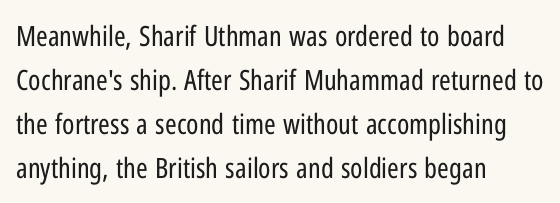
{"serif": "no", "italic": "no", "bold": "no", "weight": "regular", "width": "condensed", "stroke_contrast": "low", "x_height": "medium", "monospaced": "no", "underline": "no", "align": "left", "line_spacing": "normal", "line_spacing_ratio": 1.57, "letter_spacing": "normal", "letter_spacing_em": 0.0, "glyph_px": 28}
